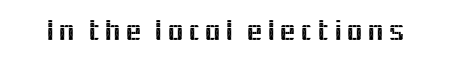
{"serif": "no", "italic": "no", "width": "normal", "x_height": "medium", "monospaced": "no", "underline": "no", "glyph_px": 30}
